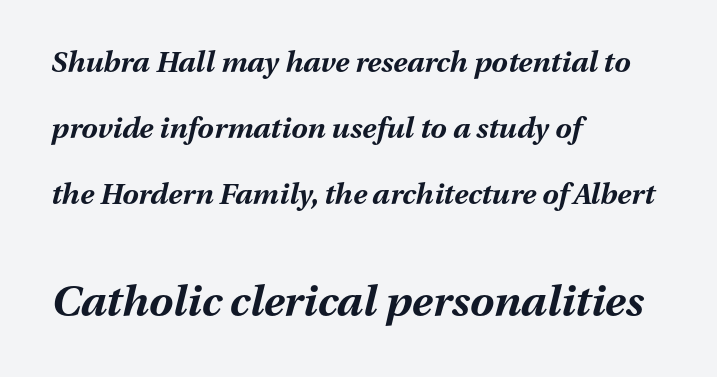
The image shows 43 px bold type, italic (leaning right); set left-aligned, loose line spacing (2.28x), normal letter spacing, not underlined; the second (bottom) block is 1.48x larger; medium stroke contrast and a medium x-height.
